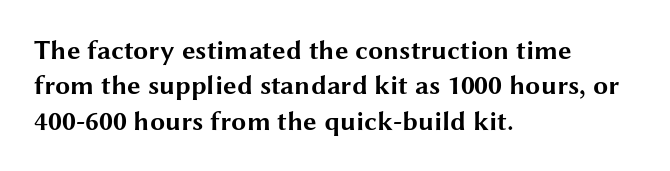
The image shows 27 px bold type, upright; set left-aligned, normal line spacing (1.31x), normal letter spacing, not underlined.
